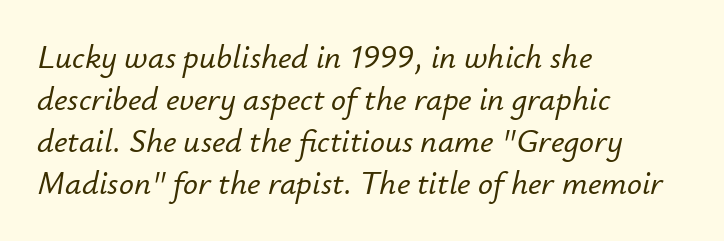
There's an unmistakable incline to the writing here. Honestly, the letter spacing is just normal — you wouldn't notice it. Descender tails drop into unmarked territory. Leftover space on each line is placed entirely after the last word. Spacing verdict: proportional, widths tailored to each character. In terms of leading, this rendering sits right in the middle.
